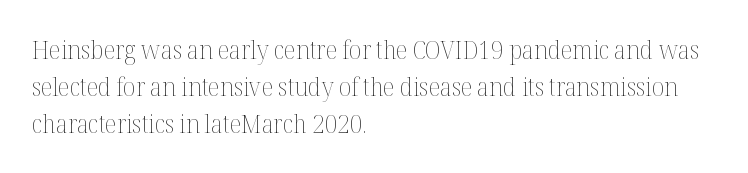
{"italic": "no", "bold": "no", "underline": "no", "align": "left", "line_spacing": "normal", "line_spacing_ratio": 1.48, "letter_spacing": "normal", "letter_spacing_em": 0.0, "glyph_px": 25}
